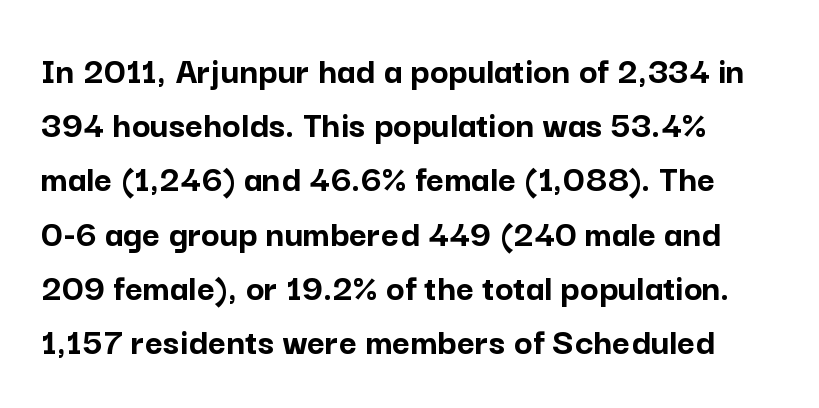
Q: Is the text bold? A: Yes.
Q: Is the text italic (slanted)? A: No, it is upright.
Q: Is the typeface a serif or a sans-serif typeface? A: Sans-serif.
Q: Is the text underlined? A: No.
Q: Is the spacing between letters normal or unusually wide? A: Normal.
Q: Is the spacing between lines tight, normal or loose? A: Normal.
Q: Width (condensed, normal, or wide)? A: Normal.
Q: Stroke contrast? A: Low.
Q: x-height? A: Medium.
Q: Monospaced? A: No.
